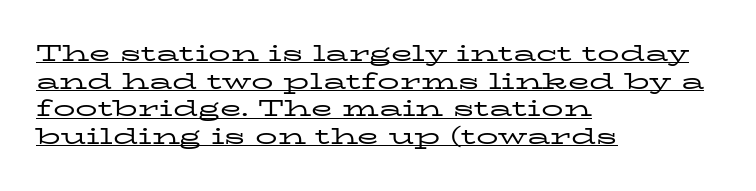
{"italic": "no", "bold": "no", "underline": "yes", "align": "left", "line_spacing": "normal", "line_spacing_ratio": 1.26, "letter_spacing": "normal", "letter_spacing_em": 0.0, "glyph_px": 22}
